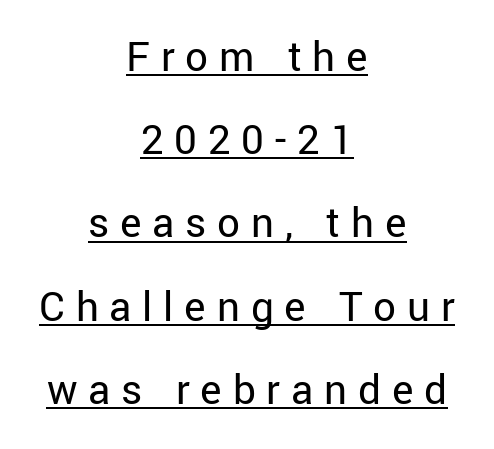
Caption: multi-line text, centered on the measure. The glyphs in this specimen are sans serif. Somebody hit Ctrl+U on this one — the words are underlined. Think of a printed novel: that variable character pitch is what you see here.
